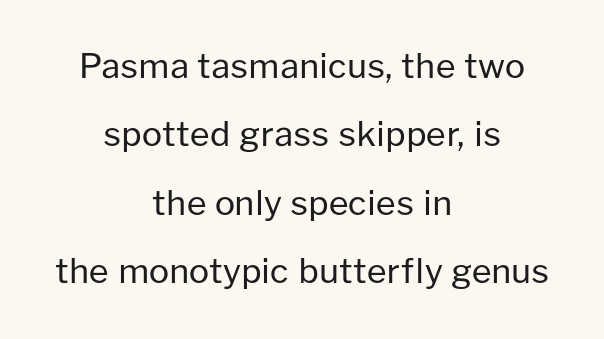
Q: Is the text bold? A: No.
Q: Is the text italic (slanted)? A: No, it is upright.
Q: Is the typeface a serif or a sans-serif typeface? A: Sans-serif.
Q: Is the text underlined? A: No.
Q: How is the paragraph aligned? A: Centered.
Q: Is the spacing between letters normal or unusually wide? A: Normal.
Q: Is the spacing between lines tight, normal or loose? A: Loose.
Q: Width (condensed, normal, or wide)? A: Normal.
Q: Stroke contrast? A: Low.
Q: x-height? A: Medium.
Q: Monospaced? A: No.
